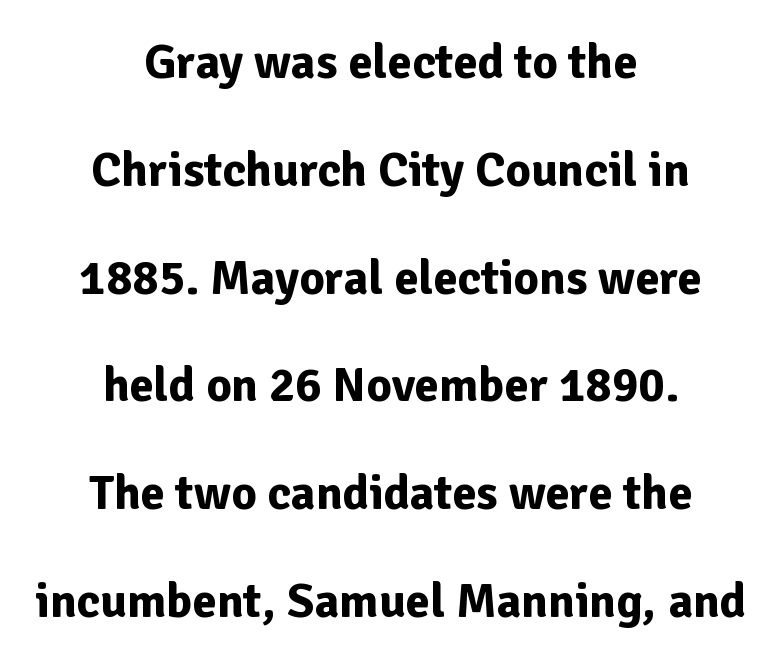
The image shows 49 px bold sans-serif type, upright; set centered, loose line spacing (2.2x), normal letter spacing, not underlined; low stroke contrast and a medium x-height.
